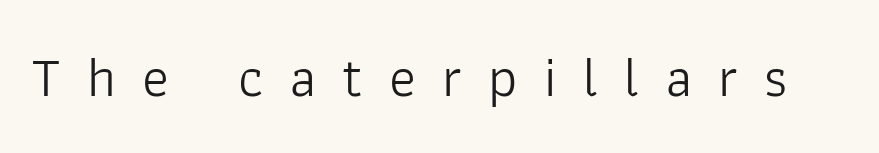
{"serif": "no", "italic": "no", "bold": "no", "weight": "light", "width": "normal", "stroke_contrast": "low", "x_height": "medium", "monospaced": "no", "underline": "no", "letter_spacing": "wide", "letter_spacing_em": 0.47, "glyph_px": 56}
